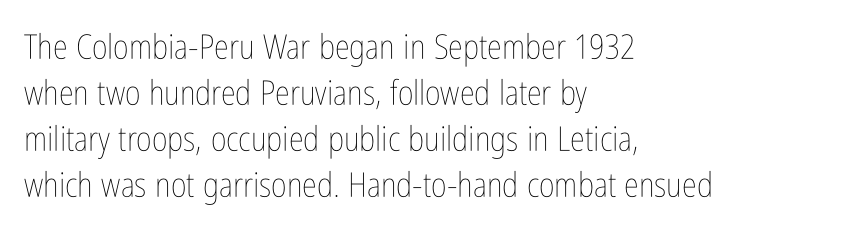
Q: Is the text bold? A: No.
Q: Is the text italic (slanted)? A: No, it is upright.
Q: Is the text underlined? A: No.
Q: How is the paragraph aligned? A: Left-aligned.
Q: Is the spacing between letters normal or unusually wide? A: Normal.
Q: Is the spacing between lines tight, normal or loose? A: Normal.
Q: Width (condensed, normal, or wide)? A: Condensed.
Q: Stroke contrast? A: Low.
Q: x-height? A: Medium.
Q: Monospaced? A: No.
